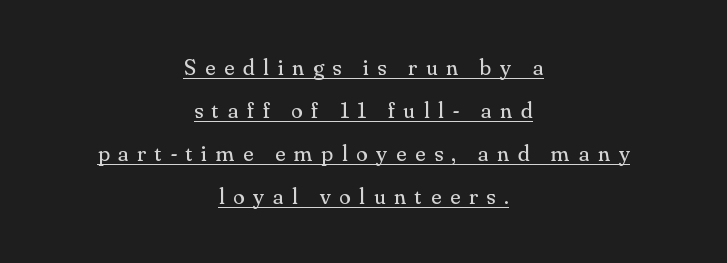
Q: Is the text bold? A: No.
Q: Is the text italic (slanted)? A: No, it is upright.
Q: Is the text underlined? A: Yes.
Q: How is the paragraph aligned? A: Centered.
Q: Is the spacing between letters normal or unusually wide? A: Unusually wide.
